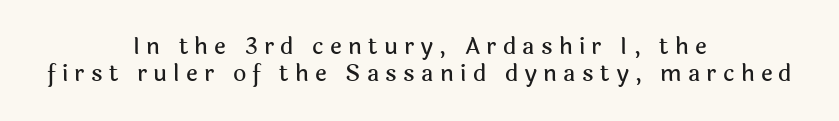
Q: Is the text italic (slanted)? A: No, it is upright.
Q: Is the text underlined? A: No.
Q: How is the paragraph aligned? A: Centered.
Q: Is the spacing between letters normal or unusually wide? A: Unusually wide.
